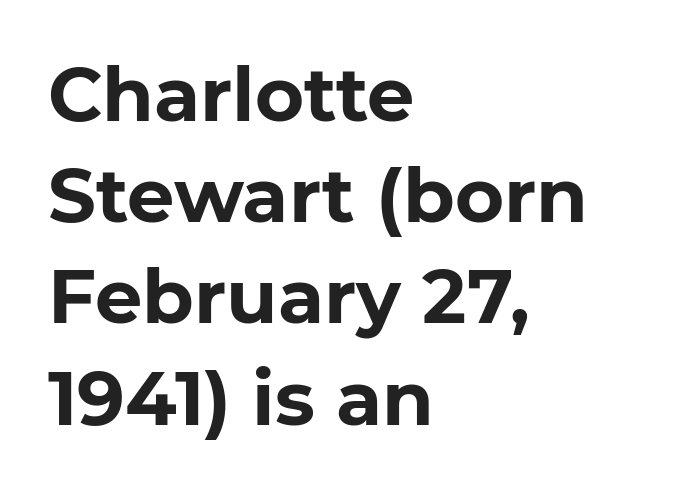
Q: Is the text bold? A: Yes.
Q: Is the text italic (slanted)? A: No, it is upright.
Q: Is the typeface a serif or a sans-serif typeface? A: Sans-serif.
Q: Is the text underlined? A: No.
Q: How is the paragraph aligned? A: Left-aligned.
Q: Is the spacing between letters normal or unusually wide? A: Normal.
Q: Is the spacing between lines tight, normal or loose? A: Normal.
Q: Width (condensed, normal, or wide)? A: Normal.
Q: Stroke contrast? A: Low.
Q: x-height? A: Medium.
Q: Monospaced? A: No.
